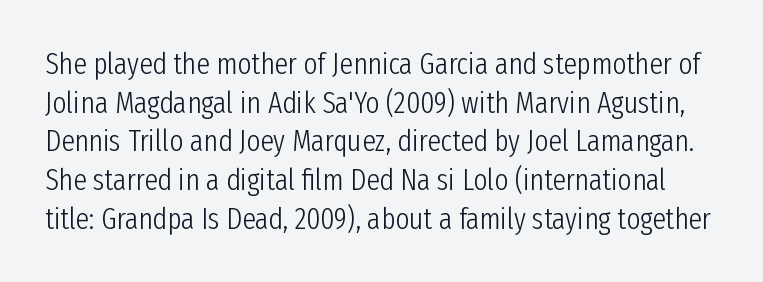
{"serif": "no", "italic": "no", "bold": "no", "weight": "light", "width": "condensed", "stroke_contrast": "low", "x_height": "medium", "monospaced": "no", "underline": "no", "line_spacing": "normal", "line_spacing_ratio": 1.29, "letter_spacing": "normal", "letter_spacing_em": 0.0, "glyph_px": 30}
